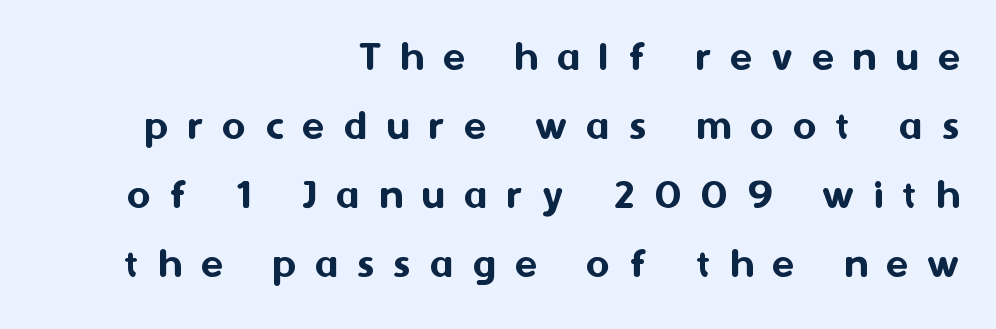
{"serif": "no", "italic": "no", "width": "normal", "stroke_contrast": "medium", "x_height": "medium", "monospaced": "no", "underline": "no", "align": "right", "line_spacing": "normal", "line_spacing_ratio": 1.53, "letter_spacing": "wide", "letter_spacing_em": 0.43, "glyph_px": 45}
